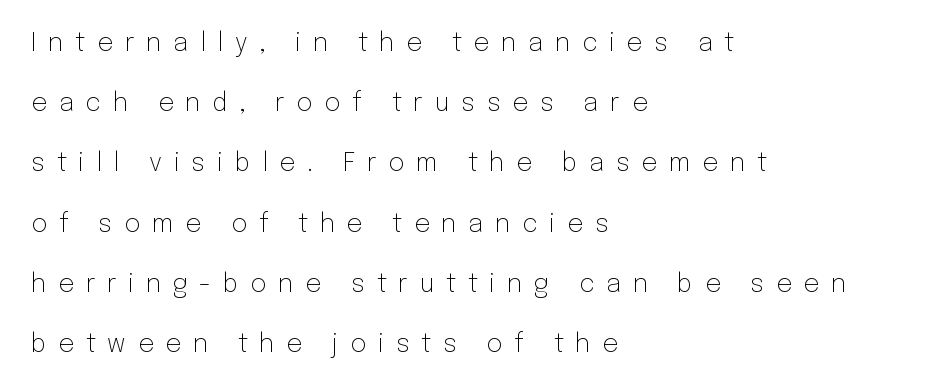
Q: Is the text bold? A: No.
Q: Is the text italic (slanted)? A: No, it is upright.
Q: Is the text underlined? A: No.
Q: How is the paragraph aligned? A: Left-aligned.
Q: Is the spacing between letters normal or unusually wide? A: Unusually wide.
Q: Is the spacing between lines tight, normal or loose? A: Loose.
